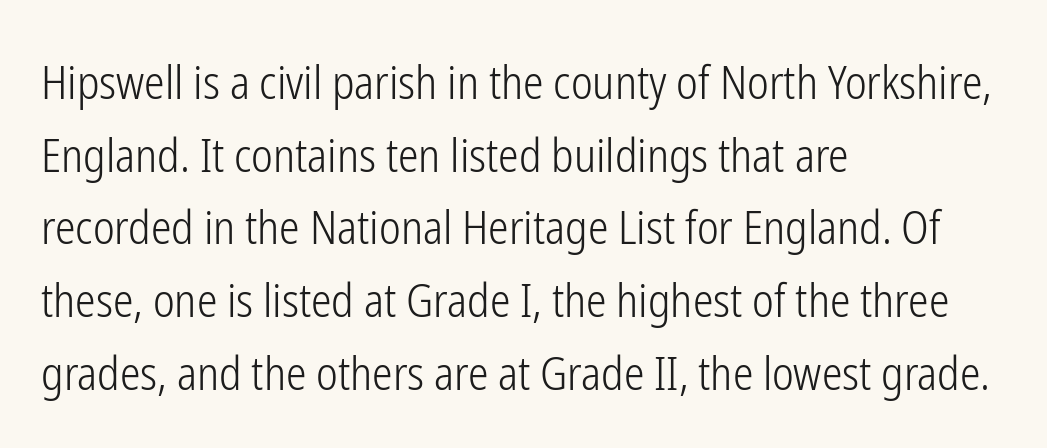
This reads as an unemphasized weight, regular at the heaviest. Each line starts at the same left margin while the right side varies. Reading down the column, the eye jumps a familiar distance to each next line. The typography opts for an upright posture over an oblique one.
